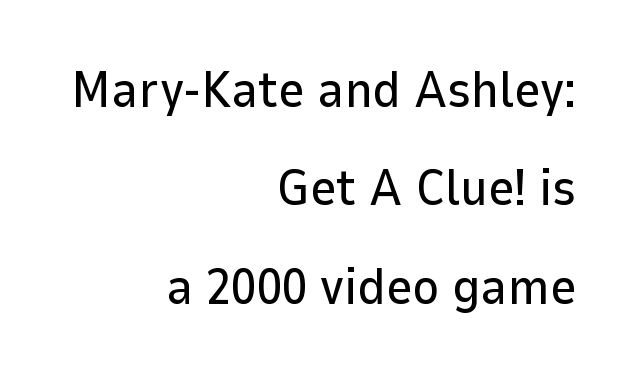
Q: Is the text italic (slanted)? A: No, it is upright.
Q: Is the typeface a serif or a sans-serif typeface? A: Sans-serif.
Q: Is the text underlined? A: No.
Q: How is the paragraph aligned? A: Right-aligned.
Q: Is the spacing between letters normal or unusually wide? A: Normal.
Q: Is the spacing between lines tight, normal or loose? A: Loose.
Q: Width (condensed, normal, or wide)? A: Normal.
Q: Stroke contrast? A: Low.
Q: x-height? A: Medium.
Q: Monospaced? A: No.
